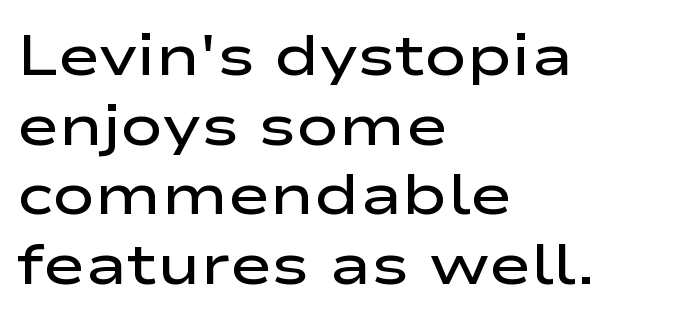
Layout note: lines flush left. Letter spacing: default. Spacing verdict: proportional, widths tailored to each character. Serifs: no, the terminals of the letterforms are clean. What weight is shown? A semibold, between regular and bold.
